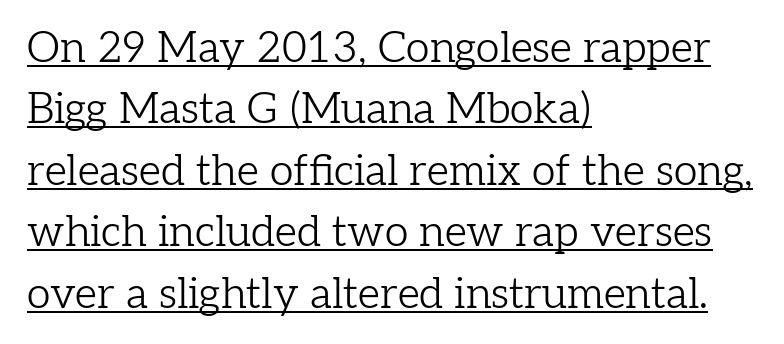
{"serif": "yes", "italic": "no", "bold": "no", "weight": "light", "width": "normal", "stroke_contrast": "low", "x_height": "medium", "monospaced": "no", "underline": "yes", "align": "left", "line_spacing": "normal", "line_spacing_ratio": 1.43, "letter_spacing": "normal", "letter_spacing_em": 0.0, "glyph_px": 43}
